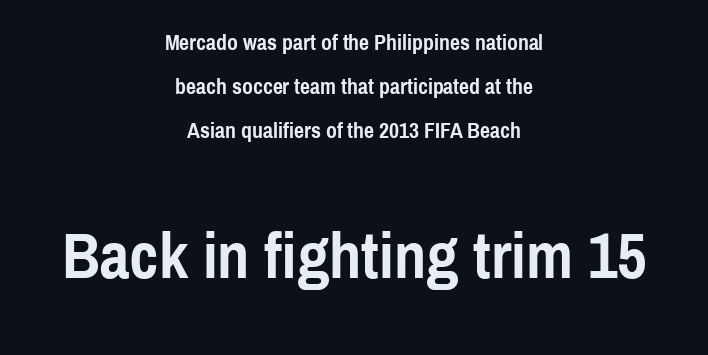
The image shows 65 px semibold, condensed sans-serif type, upright; set centered, loose line spacing (2.01x), normal letter spacing, not underlined; the second (bottom) block is 2.95x larger; a medium x-height.
